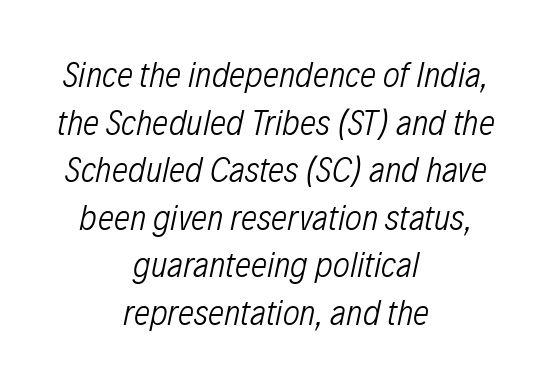
{"italic": "yes", "lean": "right", "slant_degrees": 12, "bold": "no", "weight": "light", "width": "condensed", "stroke_contrast": "low", "x_height": "medium", "monospaced": "no", "underline": "no", "align": "center", "line_spacing": "normal", "line_spacing_ratio": 1.32, "letter_spacing": "normal", "letter_spacing_em": 0.0, "glyph_px": 36}
